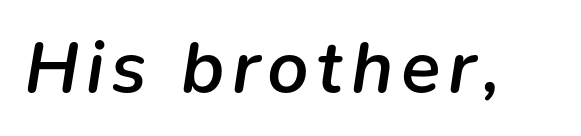
{"italic": "yes", "lean": "right", "slant_degrees": 9, "bold": "semi", "weight": "semibold", "width": "normal", "stroke_contrast": "low", "x_height": "medium", "monospaced": "no", "underline": "no", "glyph_px": 73}
